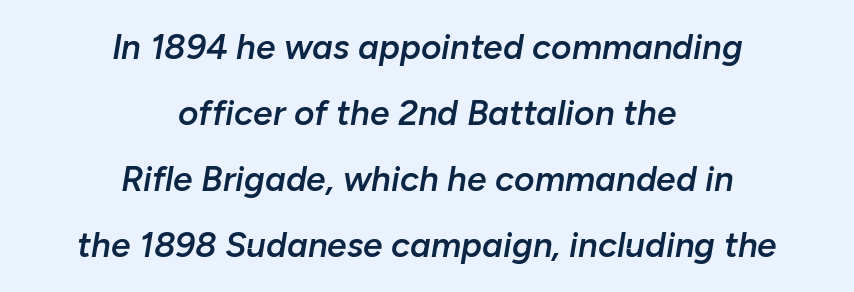
{"italic": "yes", "lean": "right", "slant_degrees": 10, "bold": "semi", "weight": "semibold", "width": "normal", "stroke_contrast": "low", "x_height": "medium", "monospaced": "no", "underline": "no", "align": "center", "line_spacing_ratio": 1.89, "letter_spacing": "normal", "letter_spacing_em": 0.0, "glyph_px": 35}
